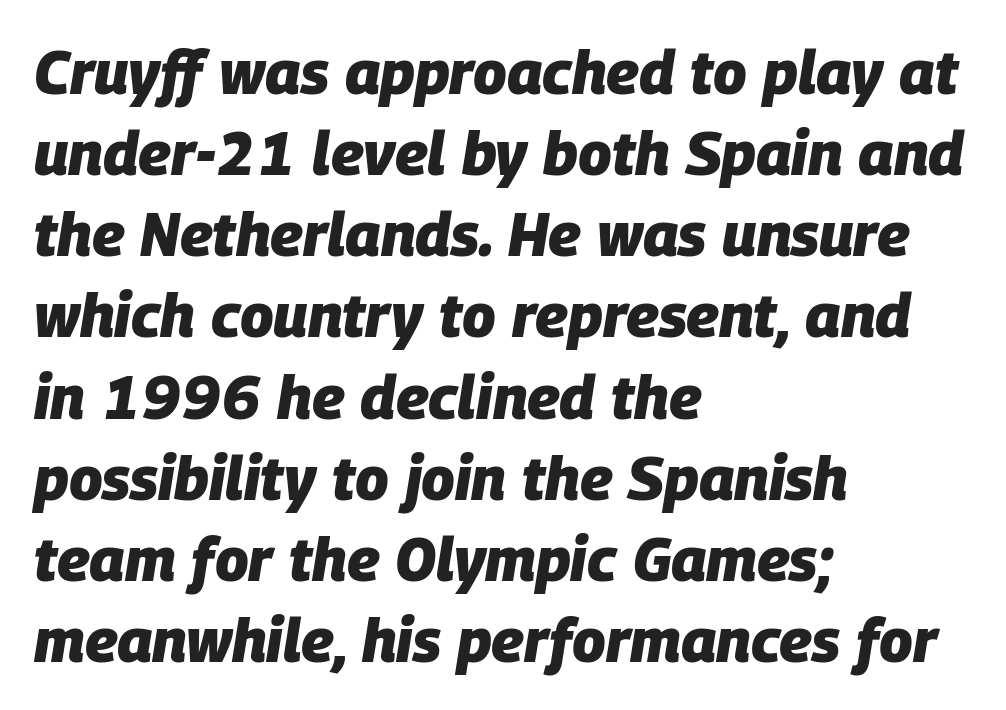
{"italic": "yes", "lean": "right", "slant_degrees": 9, "bold": "yes", "weight": "heavy", "width": "normal", "stroke_contrast": "low", "x_height": "large", "monospaced": "no", "underline": "no", "align": "left", "line_spacing": "normal", "line_spacing_ratio": 1.33, "letter_spacing": "normal", "letter_spacing_em": 0.0, "glyph_px": 61}
